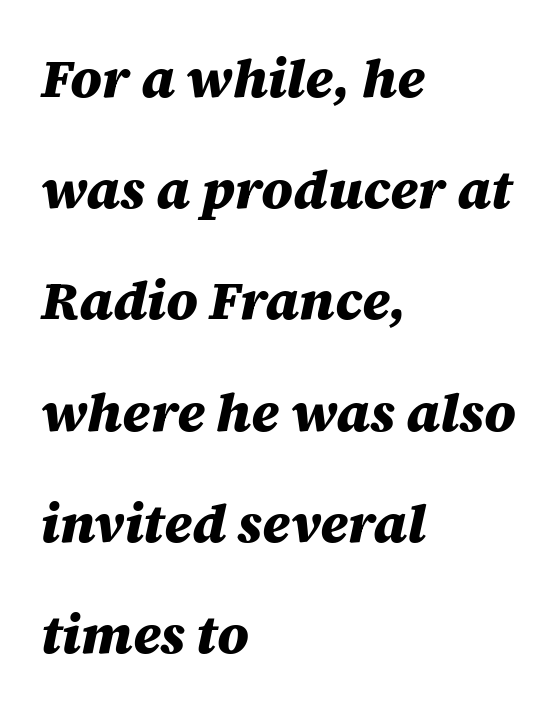
{"italic": "yes", "lean": "right", "slant_degrees": 12, "bold": "yes", "weight": "heavy", "width": "normal", "stroke_contrast": "medium", "x_height": "large", "monospaced": "no", "underline": "no", "align": "left", "line_spacing": "loose", "line_spacing_ratio": 2.06, "letter_spacing": "normal", "letter_spacing_em": 0.0, "glyph_px": 54}
